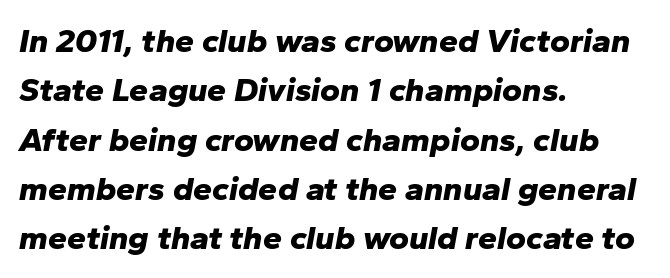
Q: Is the text bold? A: Yes.
Q: Is the text italic (slanted)? A: Yes, it leans right by about 10 degrees.
Q: Is the text underlined? A: No.
Q: How is the paragraph aligned? A: Left-aligned.
Q: Is the spacing between letters normal or unusually wide? A: Normal.
Q: Is the spacing between lines tight, normal or loose? A: Normal.
Q: Width (condensed, normal, or wide)? A: Normal.
Q: Stroke contrast? A: Low.
Q: x-height? A: Medium.
Q: Monospaced? A: No.
